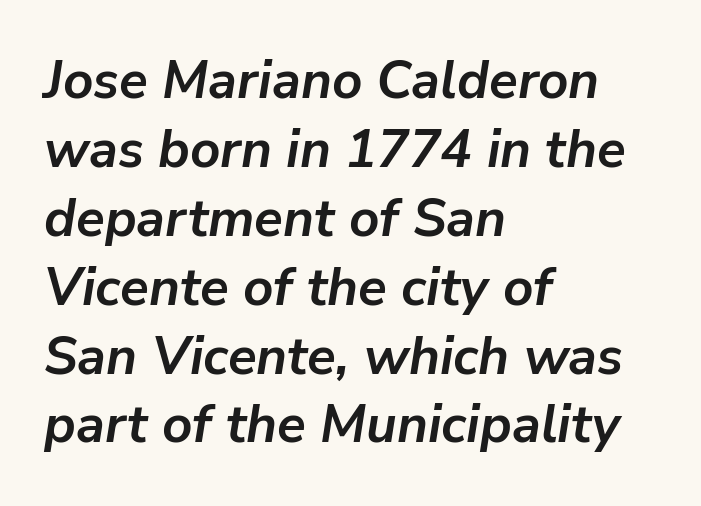
{"italic": "yes", "lean": "right", "slant_degrees": 9, "bold": "yes", "weight": "semibold", "width": "normal", "stroke_contrast": "low", "x_height": "medium", "monospaced": "no", "underline": "no", "align": "left", "line_spacing": "normal", "line_spacing_ratio": 1.3, "letter_spacing": "normal", "letter_spacing_em": 0.0, "glyph_px": 53}
